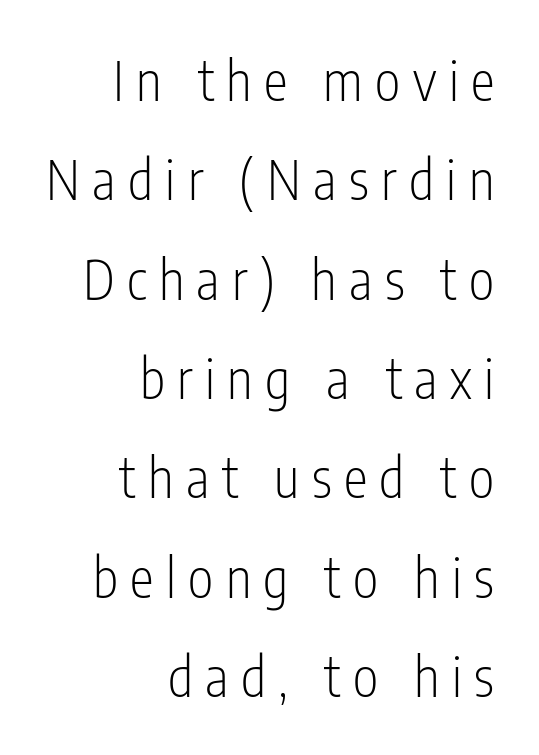
{"serif": "no", "italic": "no", "bold": "no", "weight": "light", "width": "condensed", "stroke_contrast": "low", "x_height": "medium", "monospaced": "no", "underline": "no", "align": "right", "line_spacing_ratio": 1.84, "letter_spacing": "wide", "letter_spacing_em": 0.23, "glyph_px": 54}
